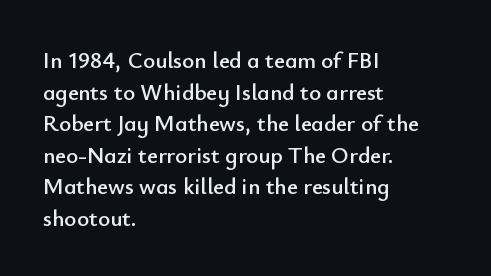
The image shows 23 px text type, upright; set left-aligned, normal line spacing (1.37x), normal letter spacing, not underlined.
